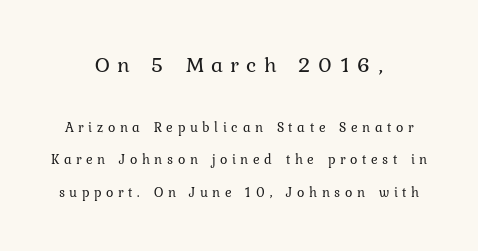
{"italic": "no", "bold": "no", "underline": "no", "align": "center", "line_spacing": "loose", "line_spacing_ratio": 2.33, "letter_spacing": "wide", "letter_spacing_em": 0.33, "larger_block": "first", "size_ratio": 1.57, "glyph_px": 22}
